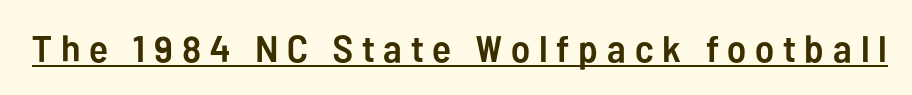
Q: Is the text bold? A: Yes.
Q: Is the text italic (slanted)? A: No, it is upright.
Q: Is the typeface a serif or a sans-serif typeface? A: Sans-serif.
Q: Is the text underlined? A: Yes.
Q: Is the spacing between letters normal or unusually wide? A: Unusually wide.
Q: Width (condensed, normal, or wide)? A: Normal.
Q: Stroke contrast? A: Low.
Q: x-height? A: Medium.
Q: Monospaced? A: No.
